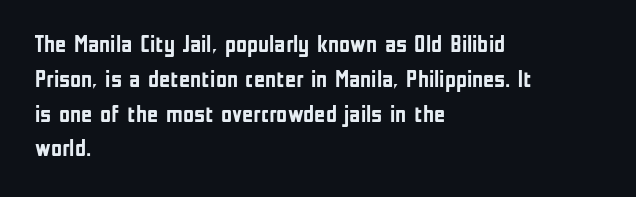
Nope, not italic — everything's standing straight. The passage shown has conventional tracking throughout. Bold? Absolutely — the strokes are thick and heavy. If you drew a ruler down the left edge, every line would touch it. The gap between lines stays unmarked. Horizontal bands of white between lines are of average thickness.
